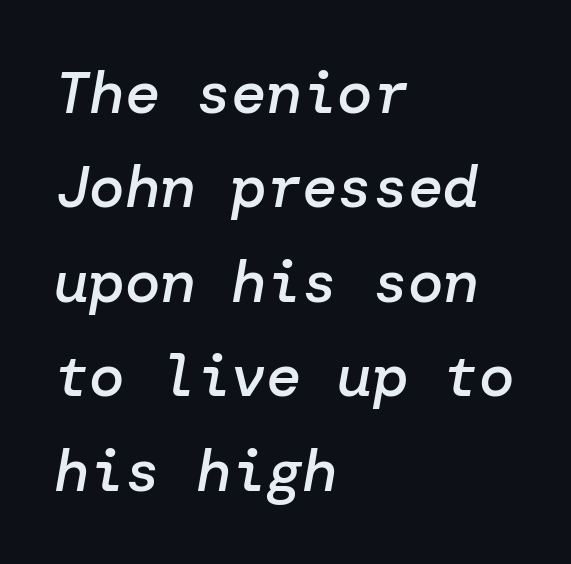
Summary of vertical rhythm: regular, with standard interline spacing. Type without underlining. Notice the strokes are somewhat thickened but not fully heavy: this is a semibold. Line starts are locked; line ends wander.
